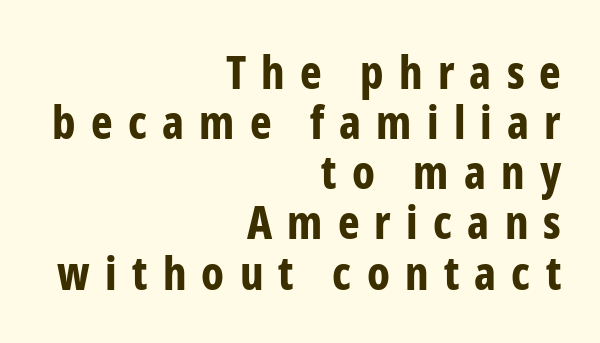
{"serif": "no", "italic": "no", "bold": "yes", "weight": "bold", "width": "condensed", "stroke_contrast": "low", "x_height": "medium", "monospaced": "no", "underline": "no", "align": "right", "line_spacing": "tight", "line_spacing_ratio": 1.09, "letter_spacing": "wide", "letter_spacing_em": 0.33, "glyph_px": 46}
